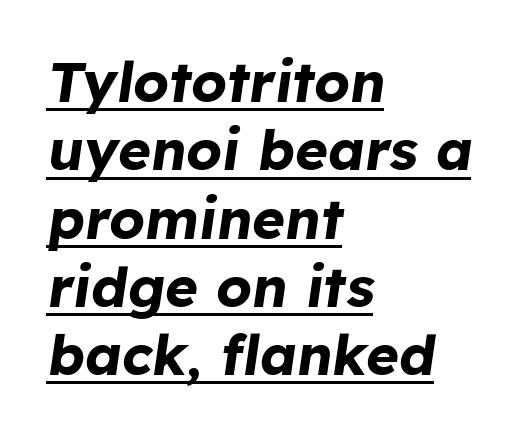
{"italic": "yes", "lean": "right", "slant_degrees": 8, "bold": "yes", "weight": "bold", "width": "normal", "stroke_contrast": "low", "x_height": "medium", "monospaced": "no", "underline": "yes", "align": "left", "line_spacing_ratio": 1.22, "letter_spacing": "normal", "letter_spacing_em": 0.0, "glyph_px": 56}
